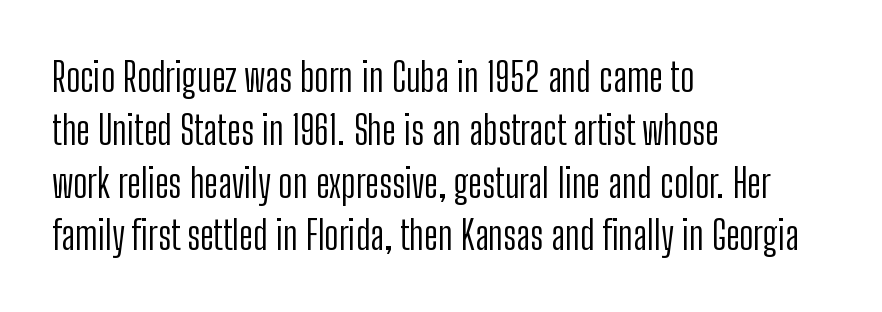
Q: Is the text bold? A: No.
Q: Is the text italic (slanted)? A: No, it is upright.
Q: Is the typeface a serif or a sans-serif typeface? A: Sans-serif.
Q: Is the text underlined? A: No.
Q: How is the paragraph aligned? A: Left-aligned.
Q: Is the spacing between letters normal or unusually wide? A: Normal.
Q: Is the spacing between lines tight, normal or loose? A: Normal.
Q: Width (condensed, normal, or wide)? A: Condensed.
Q: Stroke contrast? A: Low.
Q: x-height? A: Medium.
Q: Monospaced? A: No.
